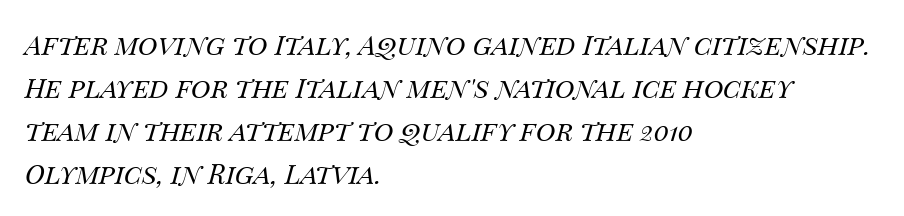
{"italic": "yes", "lean": "right", "slant_degrees": 14, "bold": "no", "underline": "no", "align": "left", "line_spacing": "normal", "line_spacing_ratio": 1.59, "letter_spacing": "normal", "letter_spacing_em": 0.0, "glyph_px": 27}
